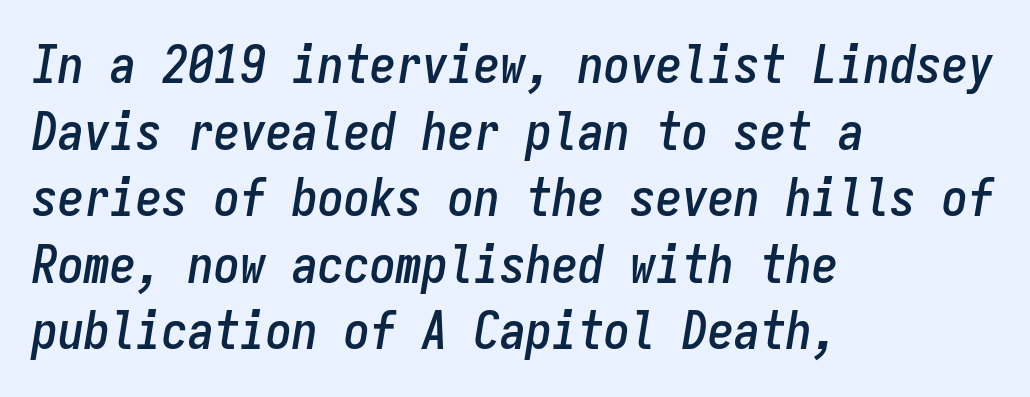
Q: Is the text italic (slanted)? A: Yes, it leans right by about 9 degrees.
Q: Is the text underlined? A: No.
Q: How is the paragraph aligned? A: Left-aligned.
Q: Is the spacing between letters normal or unusually wide? A: Normal.
Q: Is the spacing between lines tight, normal or loose? A: Normal.
Q: Width (condensed, normal, or wide)? A: Condensed.
Q: Stroke contrast? A: Low.
Q: x-height? A: Medium.
Q: Monospaced? A: Yes.
